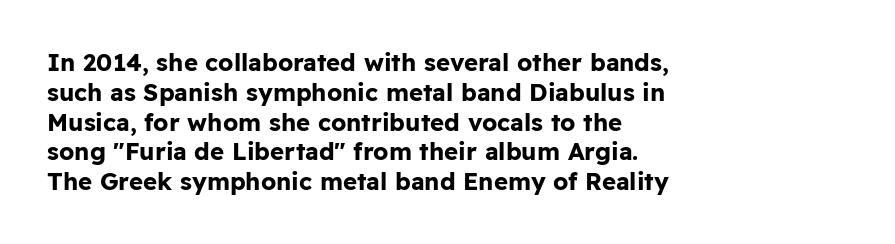
{"italic": "no", "bold": "yes", "underline": "no", "align": "left", "line_spacing_ratio": 1.24, "letter_spacing": "normal", "letter_spacing_em": 0.0, "glyph_px": 24}
